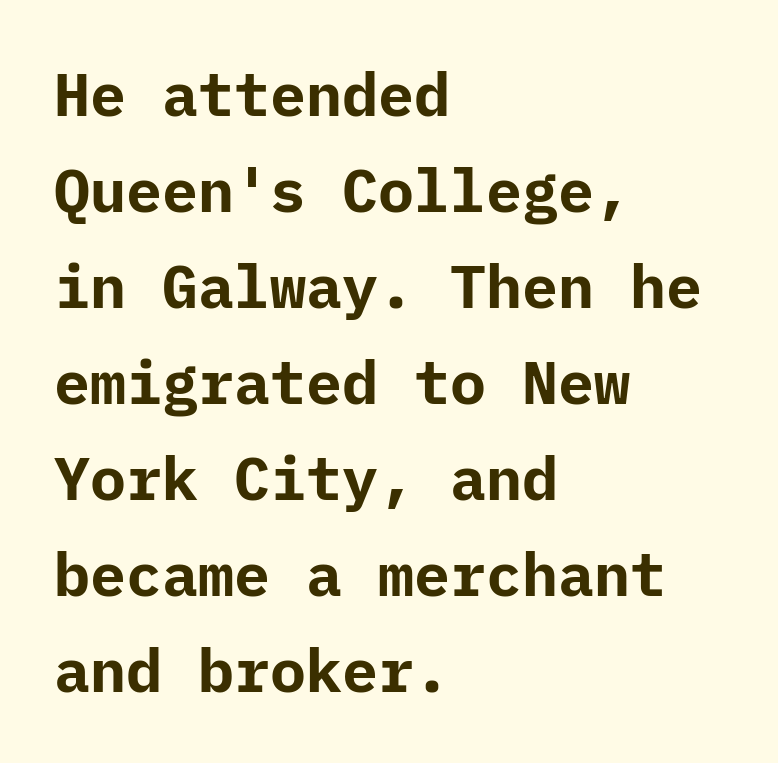
{"serif": "no", "italic": "no", "bold": "yes", "weight": "bold", "width": "normal", "stroke_contrast": "low", "x_height": "medium", "underline": "no", "align": "left", "line_spacing": "normal", "line_spacing_ratio": 1.6, "letter_spacing": "normal", "letter_spacing_em": 0.0, "glyph_px": 60}
